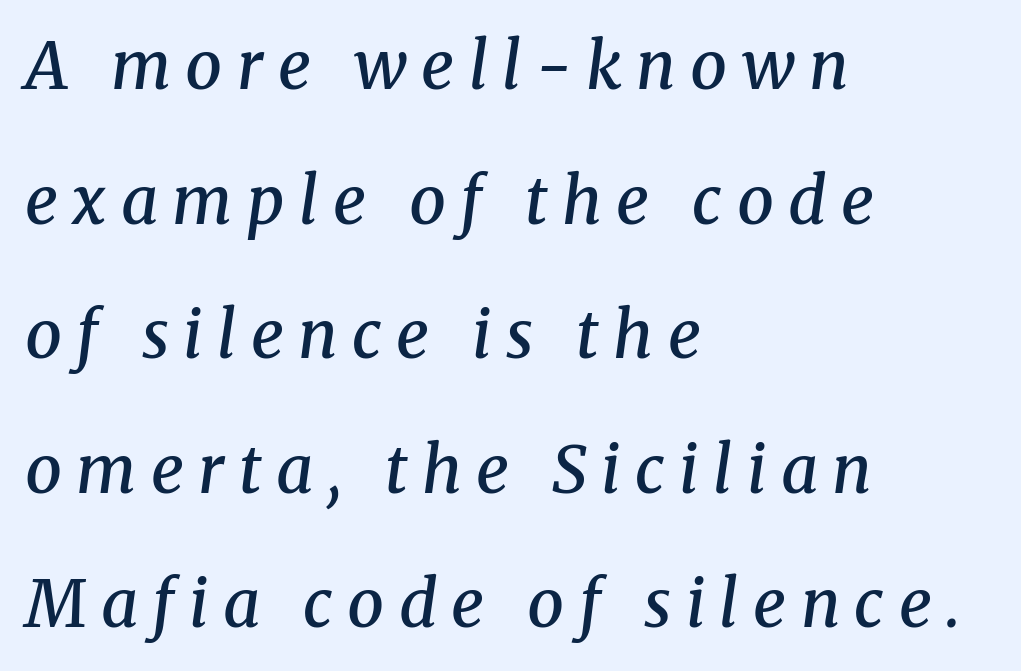
The image shows 65 px semibold serif type, italic (leaning right); set left-aligned, loose line spacing (2.07x), unusually wide letter spacing (+0.22 em), not underlined; medium stroke contrast and a medium x-height.
